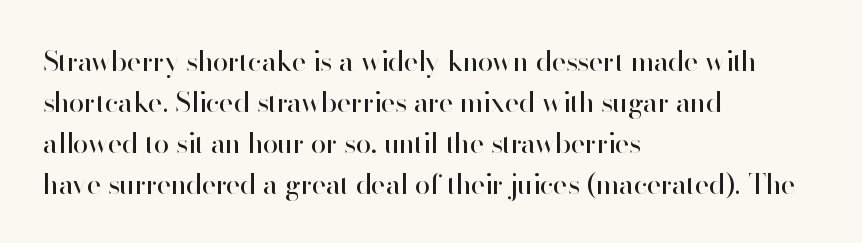
The glyphs in this specimen are sans serif. Vertically, the passage feels balanced, rows spaced as you'd expect. Compared with a typical body face, this is equally light or lighter still. Varying glyph widths throughout — classic text-font behaviour. Leftover space on each line is placed entirely after the last word. Ordinary non-slanted type is in use.
